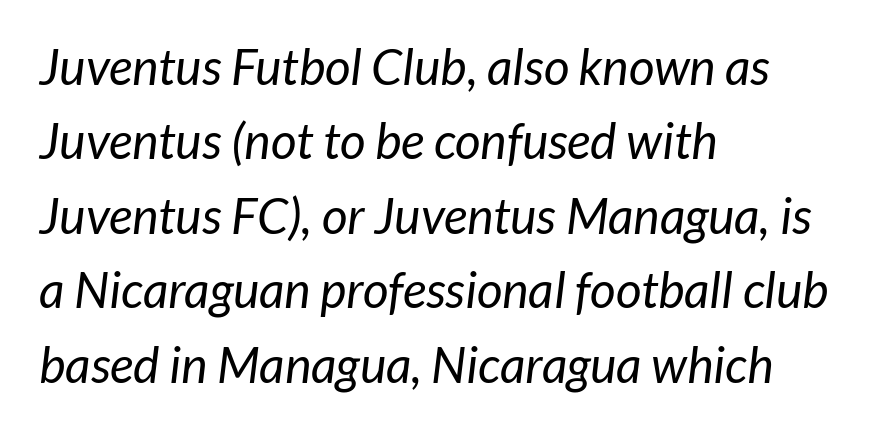
{"serif": "no", "bold": "no", "weight": "regular", "width": "normal", "stroke_contrast": "low", "x_height": "medium", "monospaced": "no", "underline": "no", "align": "left", "line_spacing": "normal", "line_spacing_ratio": 1.49, "letter_spacing": "normal", "letter_spacing_em": 0.0, "glyph_px": 50}
